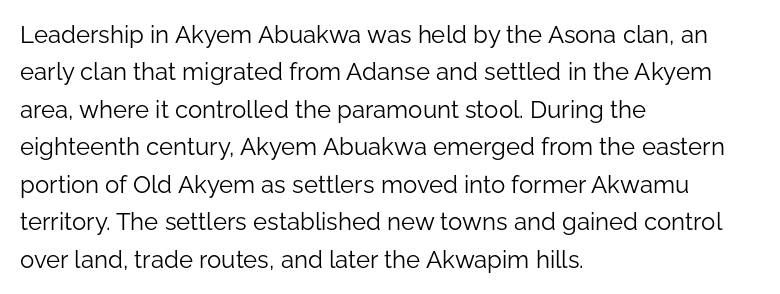
Q: Is the text bold? A: No.
Q: Is the text italic (slanted)? A: No, it is upright.
Q: Is the text underlined? A: No.
Q: How is the paragraph aligned? A: Left-aligned.
Q: Is the spacing between letters normal or unusually wide? A: Normal.
Q: Is the spacing between lines tight, normal or loose? A: Normal.
